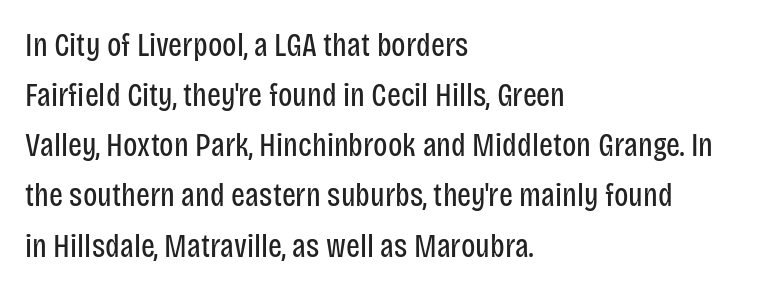
{"serif": "no", "italic": "no", "bold": "no", "weight": "regular", "width": "condensed", "stroke_contrast": "low", "x_height": "large", "monospaced": "no", "underline": "no", "align": "left", "line_spacing": "normal", "line_spacing_ratio": 1.52, "letter_spacing": "normal", "letter_spacing_em": 0.0, "glyph_px": 33}
